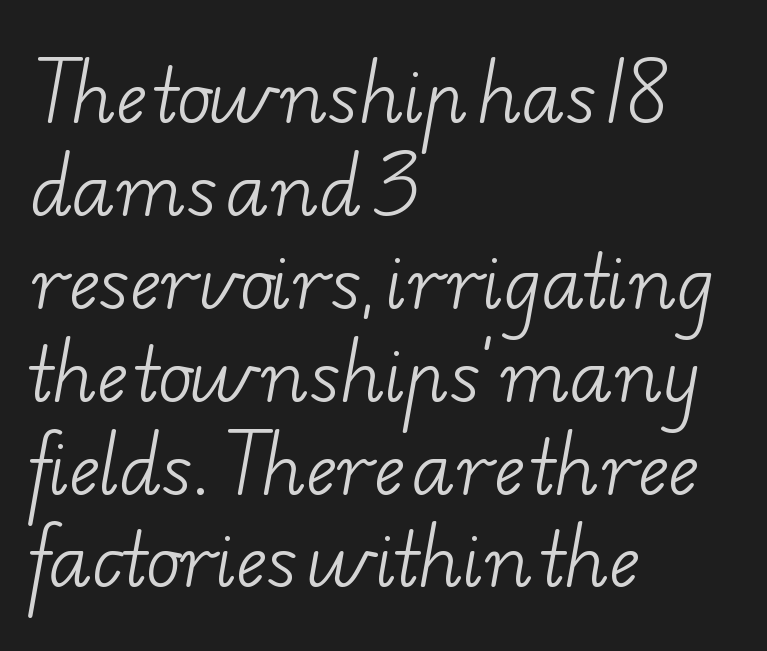
The image shows 72 px light, wide serif type; set left-aligned, normal line spacing (1.29x), normal letter spacing, not underlined; low stroke contrast and a small x-height.
